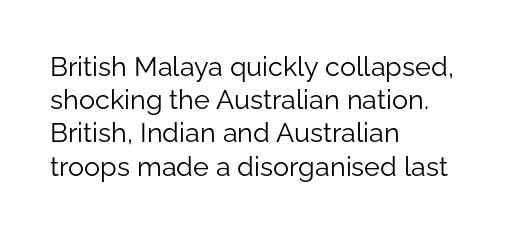
Q: Is the text bold? A: No.
Q: Is the text italic (slanted)? A: No, it is upright.
Q: Is the text underlined? A: No.
Q: How is the paragraph aligned? A: Left-aligned.
Q: Is the spacing between letters normal or unusually wide? A: Normal.
